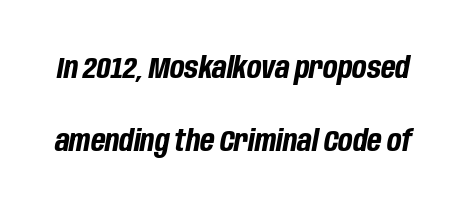
Slant detected: the letters are inclined. Rule under the text: the space is simply empty. Stroke thickness is high; the sample reads as a true bold. Proportional: the letters do not fall into vertical columns. Airy leading.
